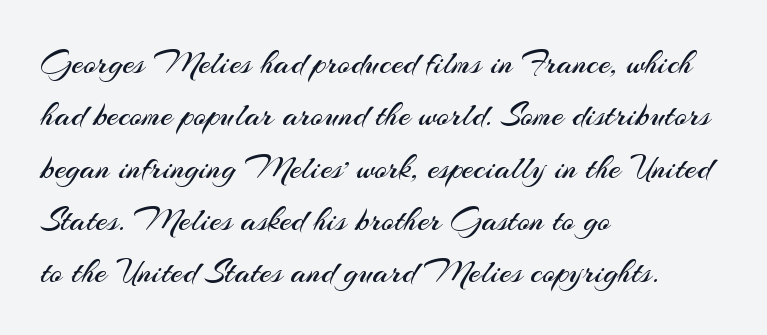
Q: Is the text bold? A: No.
Q: Is the text italic (slanted)? A: Yes.
Q: Is the typeface a serif or a sans-serif typeface? A: Sans-serif.
Q: Is the text underlined? A: No.
Q: How is the paragraph aligned? A: Left-aligned.
Q: Is the spacing between letters normal or unusually wide? A: Normal.
Q: Is the spacing between lines tight, normal or loose? A: Normal.
Q: Width (condensed, normal, or wide)? A: Normal.
Q: Stroke contrast? A: Medium.
Q: x-height? A: Small.
Q: Monospaced? A: No.
